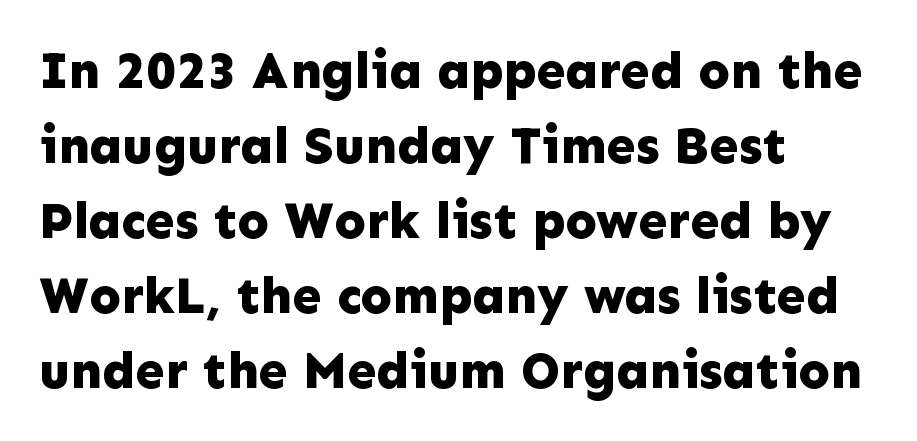
The rendering uses natural spacing where letterforms have individual widths. Are there feet on the stems? There aren't — it's a sans. Only glyphs here, with clear space below each row. Regarding leading, the lines here are spaced in the standard way. A roman cut, with each character standing at attention.
